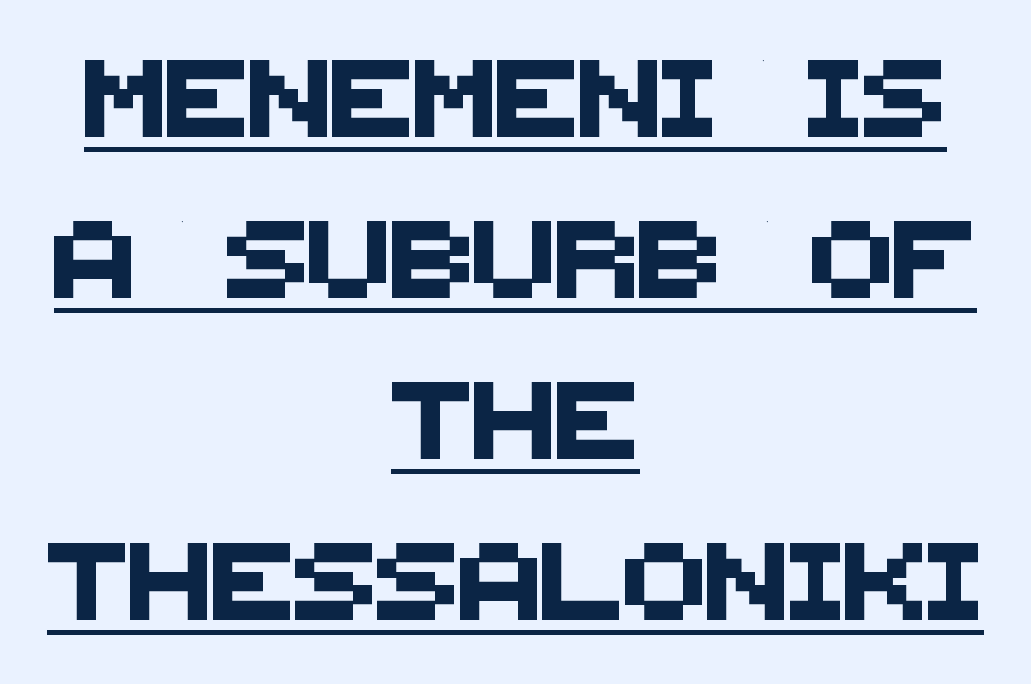
The image shows 77 px sans-serif type; set centered, loose line spacing (2.09x), normal letter spacing, underlined; medium stroke contrast and a large x-height.
